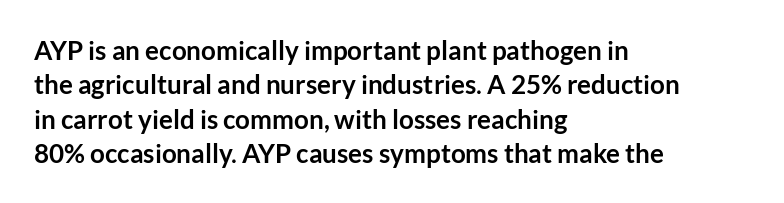
{"italic": "no", "bold": "yes", "underline": "no", "align": "left", "line_spacing": "normal", "line_spacing_ratio": 1.32, "letter_spacing": "normal", "letter_spacing_em": 0.0, "glyph_px": 26}
